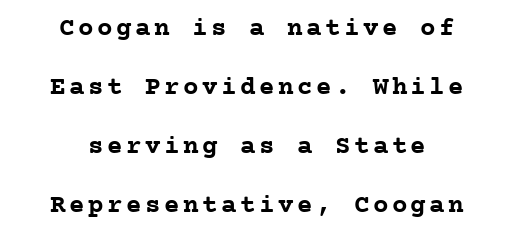
The image shows 26 px bold type, upright; set centered, loose line spacing (2.27x), not underlined.
